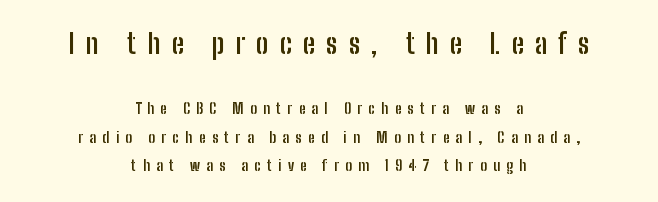
The passage is arranged like a title page — every line centered. Someone cranked the tracking dial way up on this one. The letters in the upper block stand taller than those in the block below. Each glyph is drawn with heavy, bold strokes. Is there any slant? The stems are plumb.
